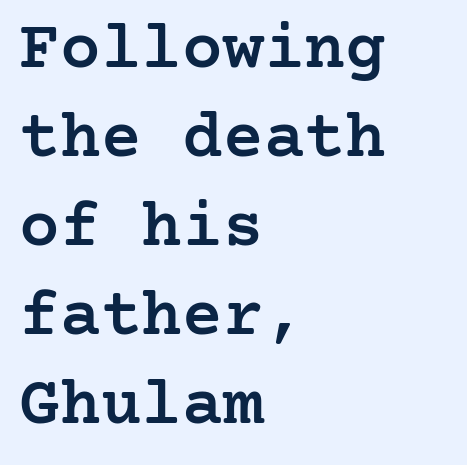
Q: Is the text bold? A: Semi-bold.
Q: Is the text italic (slanted)? A: No, it is upright.
Q: Is the typeface a serif or a sans-serif typeface? A: Serif.
Q: Is the text underlined? A: No.
Q: How is the paragraph aligned? A: Left-aligned.
Q: Is the spacing between letters normal or unusually wide? A: Normal.
Q: Is the spacing between lines tight, normal or loose? A: Normal.
Q: Width (condensed, normal, or wide)? A: Normal.
Q: Stroke contrast? A: Low.
Q: x-height? A: Medium.
